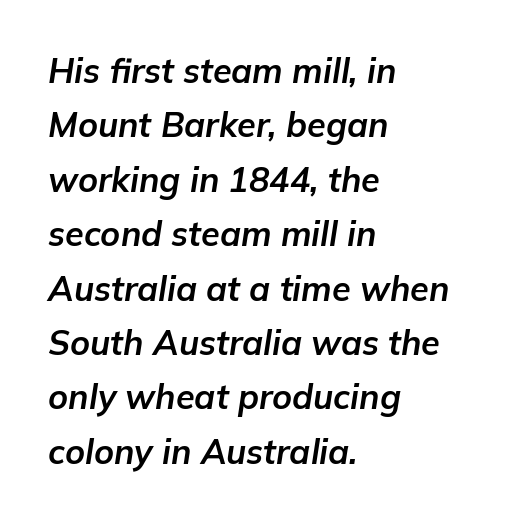
Q: Is the text bold? A: Yes.
Q: Is the text italic (slanted)? A: Yes, it leans right by about 9 degrees.
Q: Is the text underlined? A: No.
Q: How is the paragraph aligned? A: Left-aligned.
Q: Is the spacing between letters normal or unusually wide? A: Normal.
Q: Is the spacing between lines tight, normal or loose? A: Normal.
Q: Width (condensed, normal, or wide)? A: Normal.
Q: Stroke contrast? A: Low.
Q: x-height? A: Medium.
Q: Monospaced? A: No.
